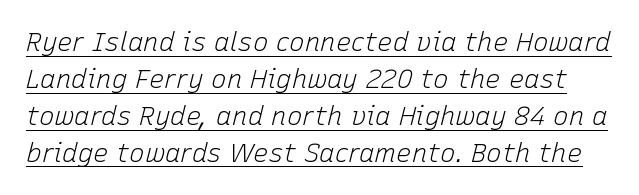
Is the letter spacing exaggerated? No — it looks like the ordinary default. Every character sits at an angle, as italics do. A quiet, ordinary-to-light weight characterises the typeface. What decoration does the sample have? An underline.
